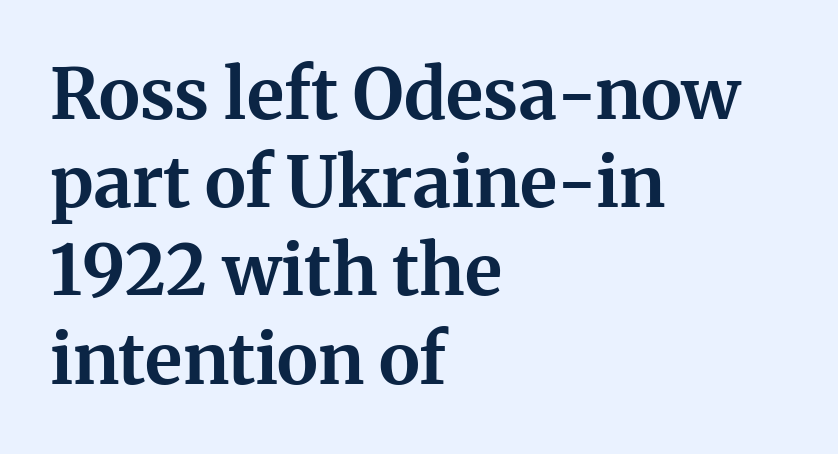
{"serif": "yes", "italic": "no", "bold": "yes", "weight": "bold", "width": "normal", "stroke_contrast": "medium", "x_height": "medium", "monospaced": "no", "underline": "no", "align": "left", "line_spacing": "normal", "line_spacing_ratio": 1.26, "letter_spacing": "normal", "letter_spacing_em": 0.0, "glyph_px": 70}
